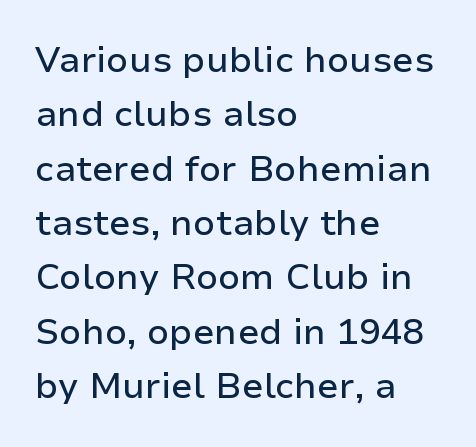
Every row of glyphs begins at an identical x-position on the left. How are the letters spaced? Ordinarily, with no added tracking. Note the varied advance widths — an 'i' is clearly narrower than an 'm'. Lines of text with bare space underneath.
